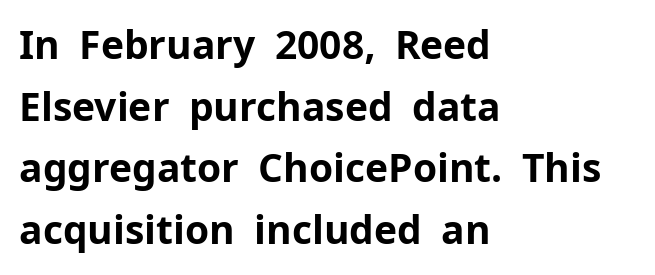
Q: Is the text bold? A: Yes.
Q: Is the text italic (slanted)? A: No, it is upright.
Q: Is the typeface a serif or a sans-serif typeface? A: Sans-serif.
Q: Is the text underlined? A: No.
Q: How is the paragraph aligned? A: Left-aligned.
Q: Is the spacing between letters normal or unusually wide? A: Normal.
Q: Is the spacing between lines tight, normal or loose? A: Normal.
Q: Width (condensed, normal, or wide)? A: Normal.
Q: Stroke contrast? A: Low.
Q: x-height? A: Medium.
Q: Monospaced? A: No.
